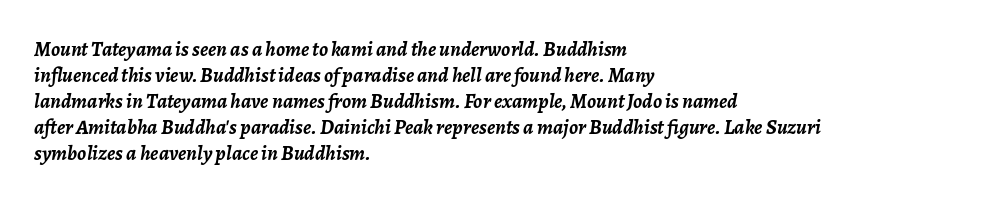
The image shows 21 px bold type, italic (leaning right); set left-aligned, line spacing 1.24x, normal letter spacing, not underlined.
